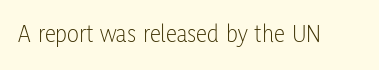
{"italic": "no", "bold": "no", "underline": "no", "letter_spacing": "normal", "letter_spacing_em": 0.0, "glyph_px": 25}
